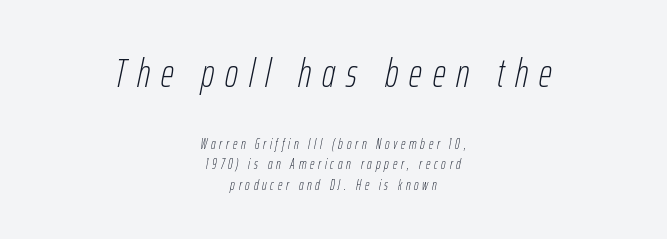
The image shows 40 px thin, condensed type, italic (leaning right); set centered, normal line spacing (1.49x), unusually wide letter spacing (+0.27 em), not underlined; the first (top) block is 2.86x larger; low stroke contrast and a medium x-height.
